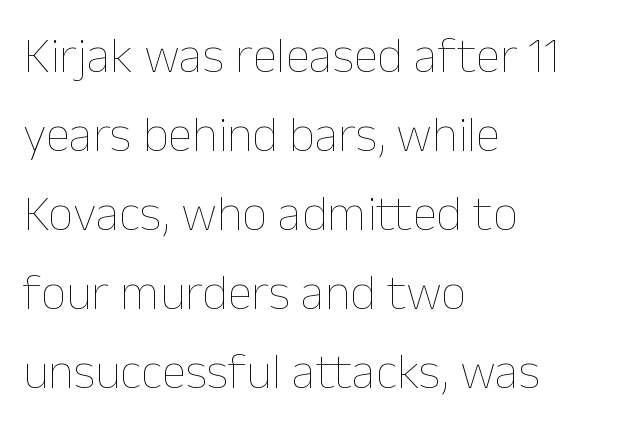
Q: Is the text bold? A: No.
Q: Is the text italic (slanted)? A: No, it is upright.
Q: Is the text underlined? A: No.
Q: How is the paragraph aligned? A: Left-aligned.
Q: Is the spacing between letters normal or unusually wide? A: Normal.
Q: Is the spacing between lines tight, normal or loose? A: Normal.
Q: Width (condensed, normal, or wide)? A: Normal.
Q: Stroke contrast? A: Low.
Q: x-height? A: Medium.
Q: Monospaced? A: No.
